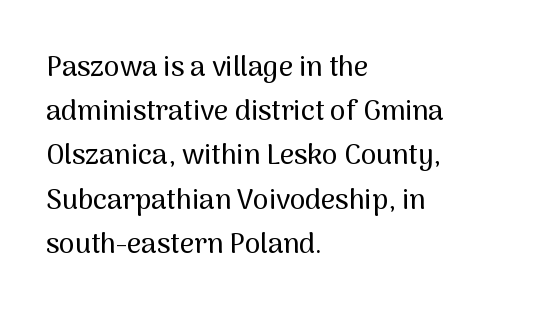
The lines sit at an ordinary, default distance from one another. Compared with a centered layout, this one pins lines to the left instead. Each letter keeps its own natural width here, so spacing adapts to shape. Designer's note — italics off, roman on.
